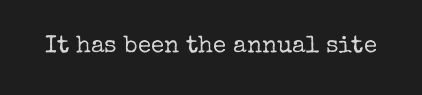
The image shows 24 px text type, upright; set normal letter spacing, not underlined.
